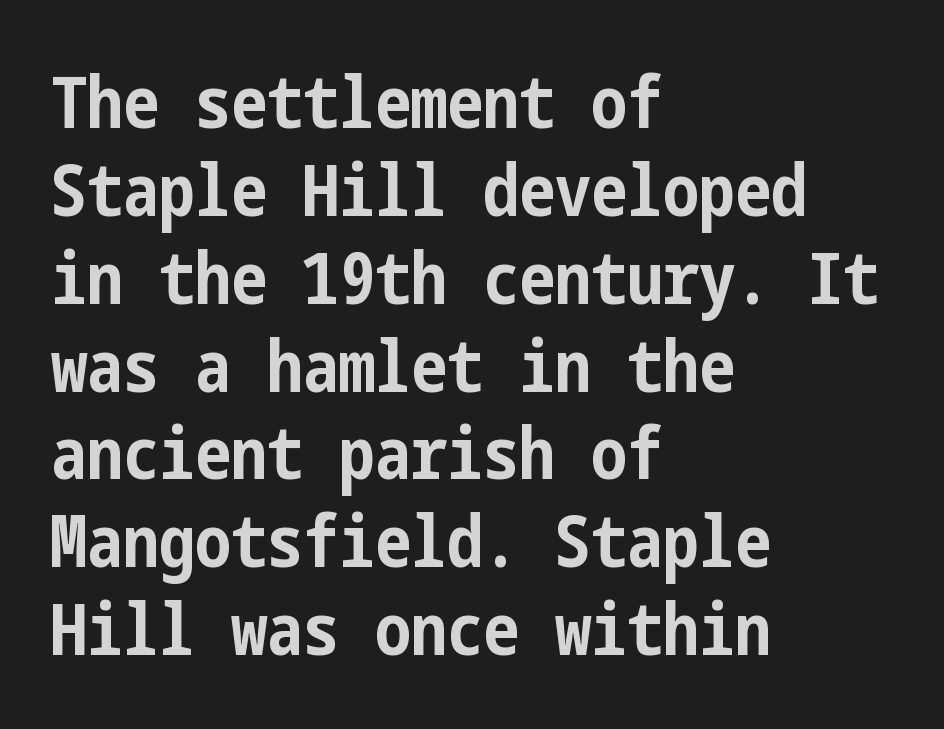
The image shows 72 px bold, condensed sans-serif type, upright; set left-aligned, line spacing 1.22x, normal letter spacing, not underlined; low stroke contrast and a medium x-height.
